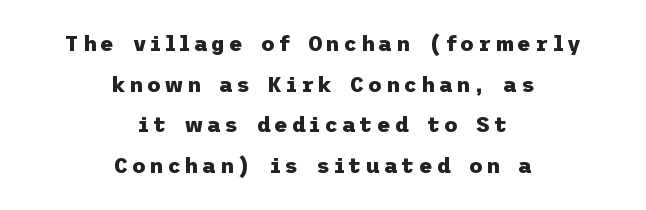
Q: Is the text bold? A: Yes.
Q: Is the text italic (slanted)? A: No, it is upright.
Q: Is the text underlined? A: No.
Q: How is the paragraph aligned? A: Centered.
Q: Is the spacing between lines tight, normal or loose? A: Loose.
